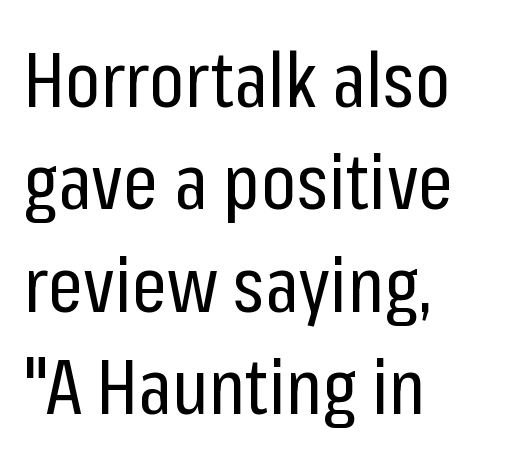
The image shows 77 px regular-weight, condensed sans-serif type, upright; set left-aligned, normal line spacing (1.33x), normal letter spacing, not underlined; low stroke contrast and a medium x-height.
